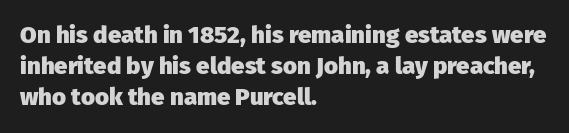
The image shows 24 px bold type, upright; set left-aligned, normal line spacing (1.3x), normal letter spacing, not underlined.
